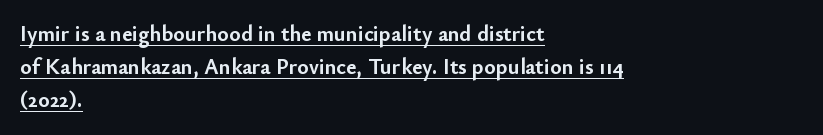
{"italic": "no", "bold": "yes", "underline": "yes", "align": "left", "line_spacing": "normal", "line_spacing_ratio": 1.51, "letter_spacing": "normal", "letter_spacing_em": 0.0, "glyph_px": 22}
